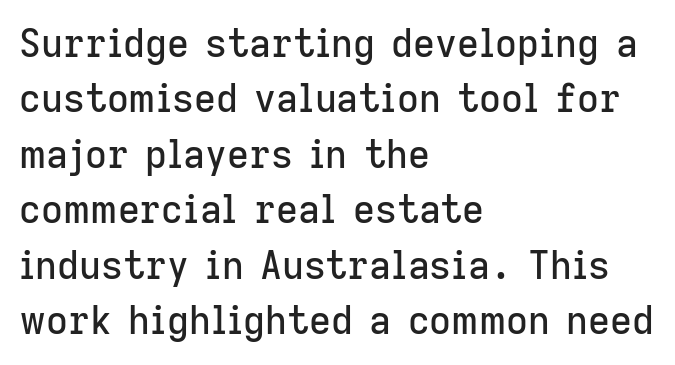
The space between consecutive lines is moderate. Classification — sans serif. The area under the type is left untouched. Compared with typical body copy, the letter spacing here is the same.
